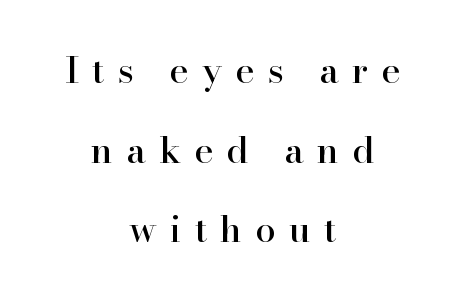
The image shows 36 px serif type, upright; set centered, loose line spacing (2.21x), unusually wide letter spacing (+0.37 em), not underlined; high stroke contrast and a small x-height.
